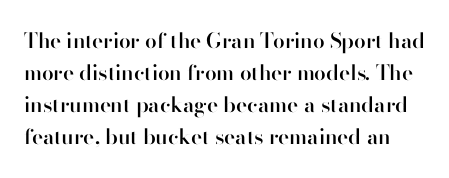
{"italic": "no", "bold": "semi", "underline": "no", "line_spacing": "normal", "line_spacing_ratio": 1.53, "letter_spacing": "normal", "letter_spacing_em": 0.0, "glyph_px": 21}
